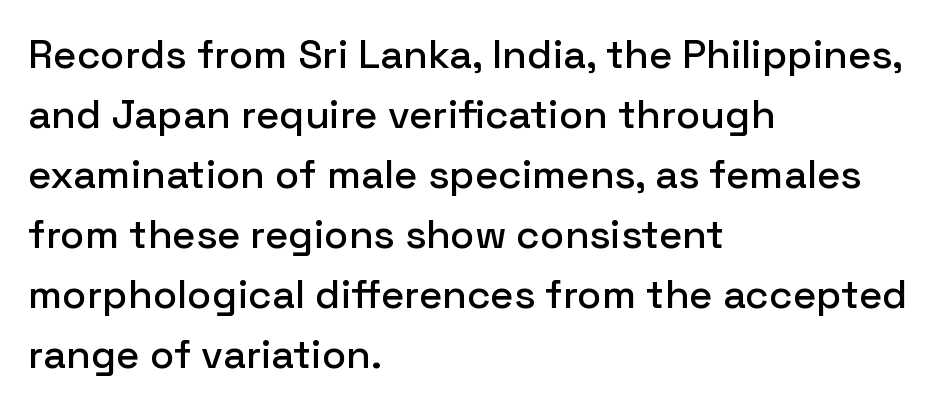
{"serif": "no", "italic": "no", "width": "normal", "stroke_contrast": "low", "x_height": "medium", "monospaced": "no", "underline": "no", "align": "left", "line_spacing": "normal", "line_spacing_ratio": 1.5, "letter_spacing": "normal", "letter_spacing_em": 0.0, "glyph_px": 40}
